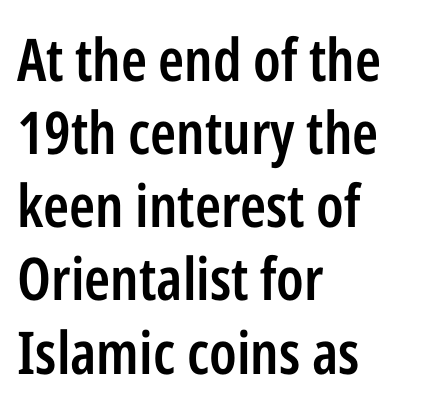
Q: Is the text bold? A: Semi-bold.
Q: Is the text italic (slanted)? A: No, it is upright.
Q: Is the typeface a serif or a sans-serif typeface? A: Sans-serif.
Q: Is the text underlined? A: No.
Q: How is the paragraph aligned? A: Left-aligned.
Q: Is the spacing between letters normal or unusually wide? A: Normal.
Q: Width (condensed, normal, or wide)? A: Condensed.
Q: Stroke contrast? A: Low.
Q: x-height? A: Medium.
Q: Monospaced? A: No.
